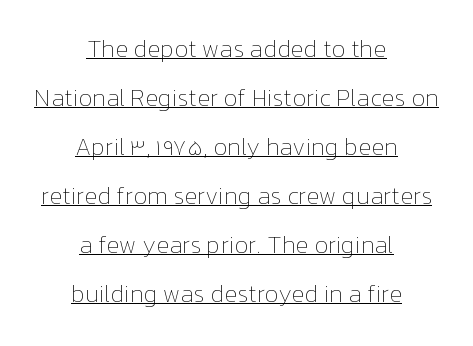
Nothing heavy about these letters — not bold at all. If you folded the block vertically in half, each line would mirror itself in length. Regarding leading, the lines here are spaced well apart. The type sits square on the baseline with zero lean. Short note: letters normally spaced. A baseline rule has been typeset under these characters.
